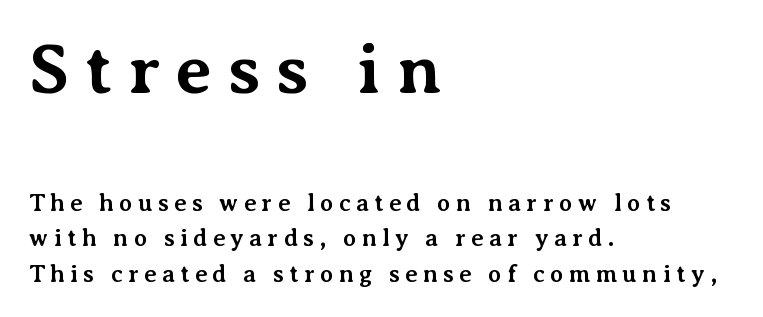
The image shows 71 px bold serif type, upright; set left-aligned, normal line spacing (1.46x), unusually wide letter spacing (+0.22 em), not underlined; the first (top) block is 2.96x larger; medium stroke contrast and a medium x-height.
